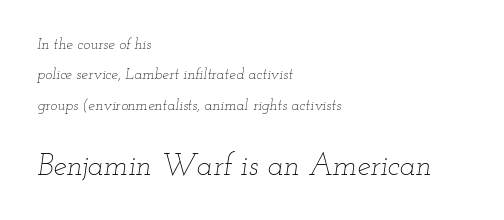
The image shows 30 px thin, wide type, italic (leaning right); set left-aligned, loose line spacing (2.02x), normal letter spacing, not underlined; the second (bottom) block is 2.0x larger; low stroke contrast and a small x-height.
